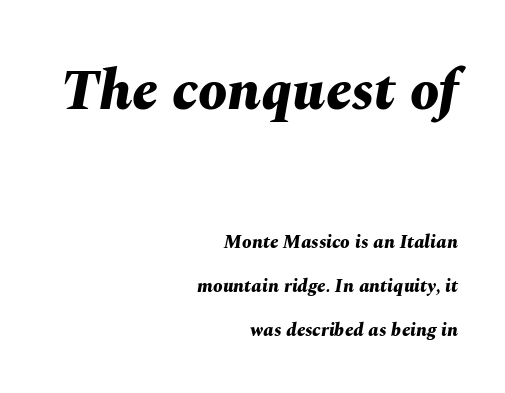
Q: Is the text bold? A: Yes.
Q: Is the text italic (slanted)? A: Yes, it leans right by about 10 degrees.
Q: Is the text underlined? A: No.
Q: How is the paragraph aligned? A: Right-aligned.
Q: Is the spacing between letters normal or unusually wide? A: Normal.
Q: Is the spacing between lines tight, normal or loose? A: Loose.
Q: Which block of text is set in a larger size, the first (top) or the second (bottom)? A: The first (top) one.
Q: Width (condensed, normal, or wide)? A: Normal.
Q: Stroke contrast? A: Medium.
Q: x-height? A: Medium.
Q: Monospaced? A: No.
